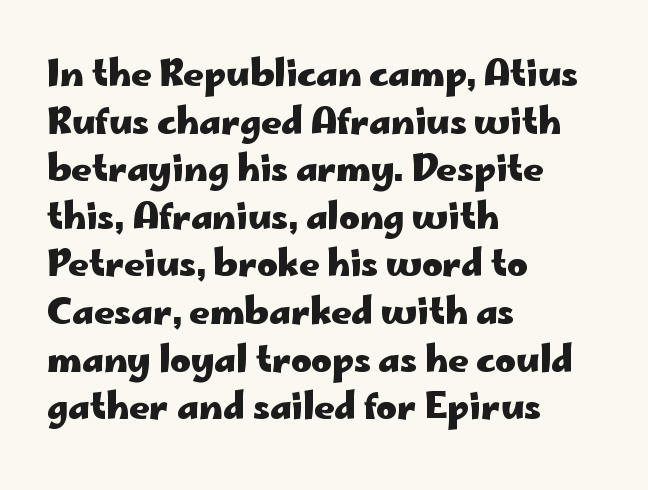
This is heavy type, rendered in bold. The font's upright variant was chosen for this text. This rendering uses left alignment, leaving the right contour irregular. Anything drawn beneath the words? Only blank space. Leading: standard. Nope, no serifs anywhere on these letters.
